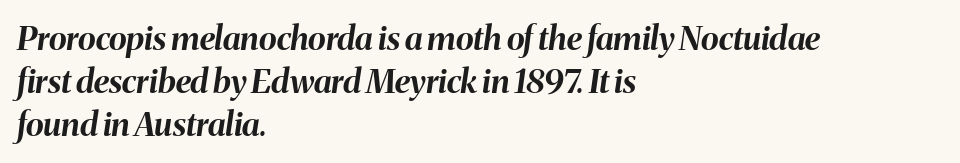
Q: Is the text bold? A: Yes.
Q: Is the text italic (slanted)? A: Yes, it leans right by about 8 degrees.
Q: Is the text underlined? A: No.
Q: How is the paragraph aligned? A: Left-aligned.
Q: Is the spacing between letters normal or unusually wide? A: Normal.
Q: Is the spacing between lines tight, normal or loose? A: Normal.
Q: Width (condensed, normal, or wide)? A: Normal.
Q: Stroke contrast? A: Medium.
Q: x-height? A: Medium.
Q: Monospaced? A: No.
